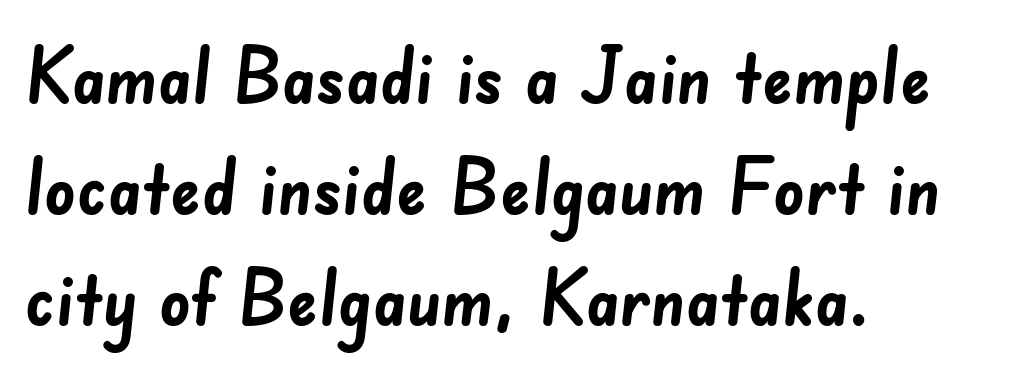
Q: Is the text bold? A: Yes.
Q: Is the typeface a serif or a sans-serif typeface? A: Sans-serif.
Q: Is the text underlined? A: No.
Q: How is the paragraph aligned? A: Left-aligned.
Q: Is the spacing between letters normal or unusually wide? A: Normal.
Q: Is the spacing between lines tight, normal or loose? A: Normal.
Q: Width (condensed, normal, or wide)? A: Normal.
Q: Stroke contrast? A: Low.
Q: x-height? A: Small.
Q: Monospaced? A: No.
